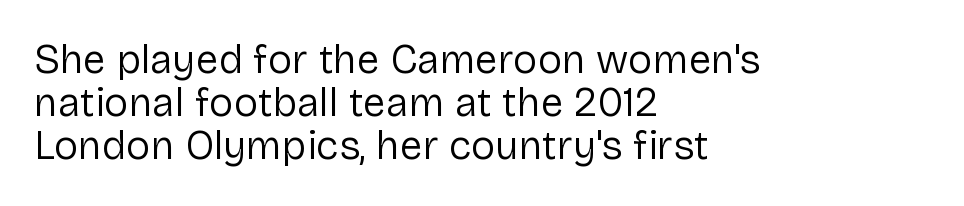
The image shows 41 px regular-weight sans-serif type, upright; set left-aligned, tight line spacing (1.05x), normal letter spacing, not underlined; low stroke contrast and a medium x-height.
